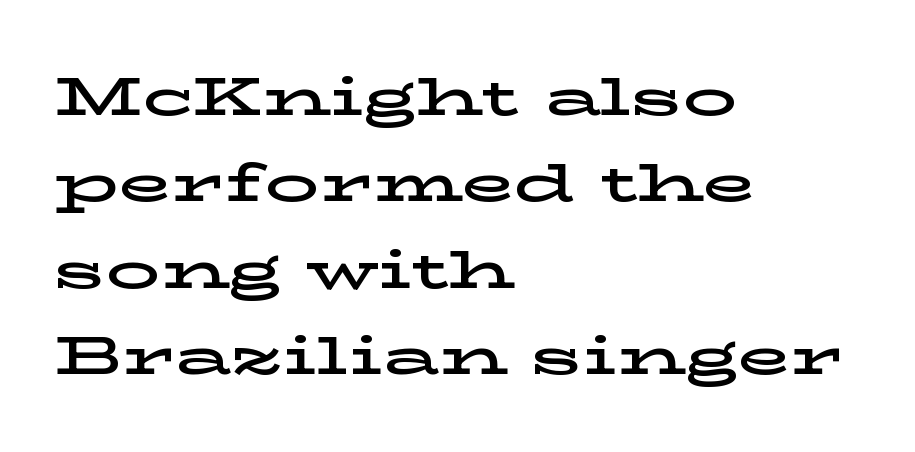
The image shows 54 px wide serif type, upright; set left-aligned, normal line spacing (1.6x), normal letter spacing, not underlined; low stroke contrast and a medium x-height.
